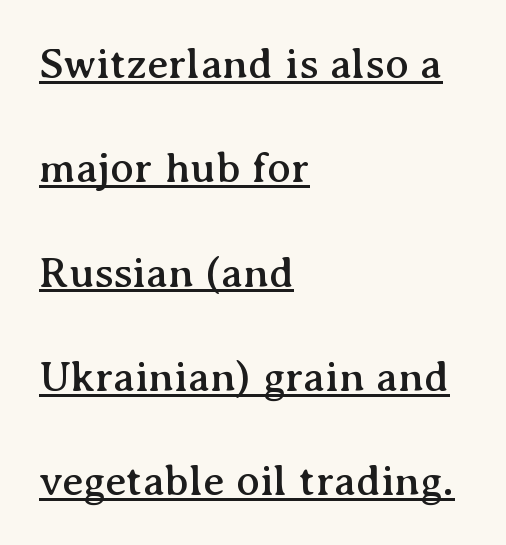
Q: Is the text italic (slanted)? A: No, it is upright.
Q: Is the typeface a serif or a sans-serif typeface? A: Serif.
Q: Is the text underlined? A: Yes.
Q: How is the paragraph aligned? A: Left-aligned.
Q: Is the spacing between letters normal or unusually wide? A: Normal.
Q: Is the spacing between lines tight, normal or loose? A: Loose.
Q: Width (condensed, normal, or wide)? A: Normal.
Q: Stroke contrast? A: Medium.
Q: x-height? A: Medium.
Q: Monospaced? A: No.
